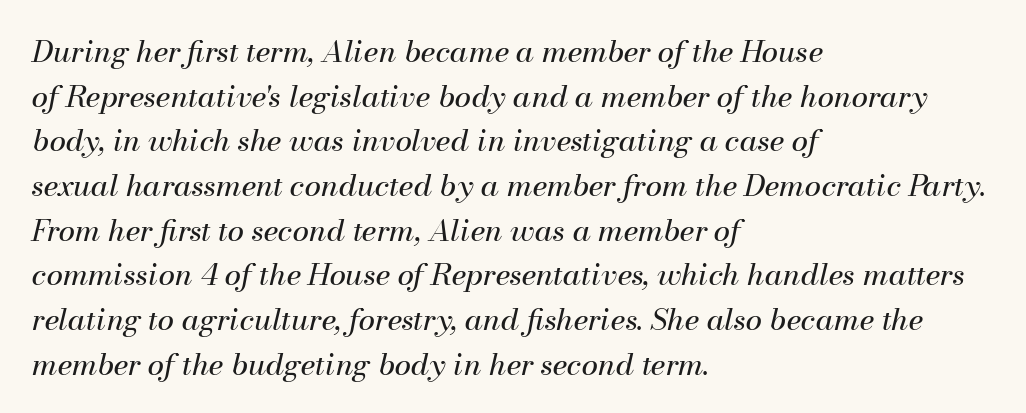
Q: Is the text bold? A: No.
Q: Is the text italic (slanted)? A: Yes, it leans right by about 13 degrees.
Q: Is the text underlined? A: No.
Q: How is the paragraph aligned? A: Left-aligned.
Q: Is the spacing between letters normal or unusually wide? A: Normal.
Q: Is the spacing between lines tight, normal or loose? A: Normal.
Q: Width (condensed, normal, or wide)? A: Normal.
Q: Stroke contrast? A: Medium.
Q: x-height? A: Small.
Q: Monospaced? A: No.
